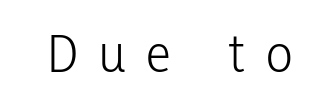
{"serif": "no", "italic": "no", "bold": "no", "weight": "light", "width": "condensed", "stroke_contrast": "low", "x_height": "medium", "monospaced": "no", "underline": "no", "letter_spacing": "wide", "letter_spacing_em": 0.37, "glyph_px": 56}
